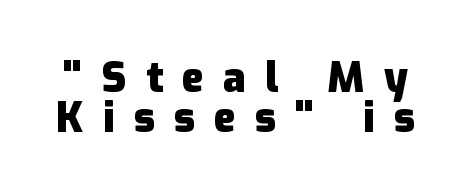
The image shows 41 px heavy sans-serif type, upright; set tight line spacing (0.97x), unusually wide letter spacing (+0.47 em), not underlined; low stroke contrast and a medium x-height.
